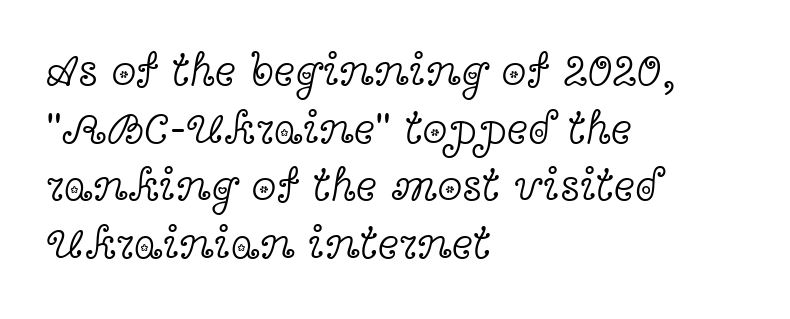
You could call the tracking neutral — neither tight nor loose. The face looks like a standard text weight, possibly lighter. The rendering uses natural spacing where letterforms have individual widths. These lines are set flush left with a ragged right edge. Interline gaps are of average width in this sample.
